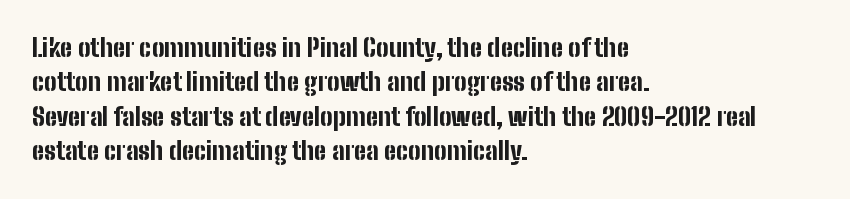
The image shows 25 px bold type, upright; set left-aligned, normal line spacing (1.38x), normal letter spacing, not underlined.
